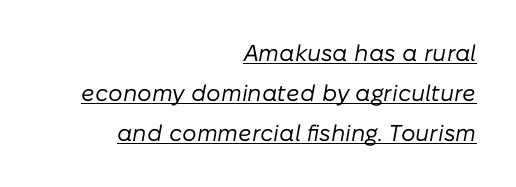
The image shows 23 px text type, italic (leaning right); set right-aligned, line spacing 1.74x, normal letter spacing, underlined.
